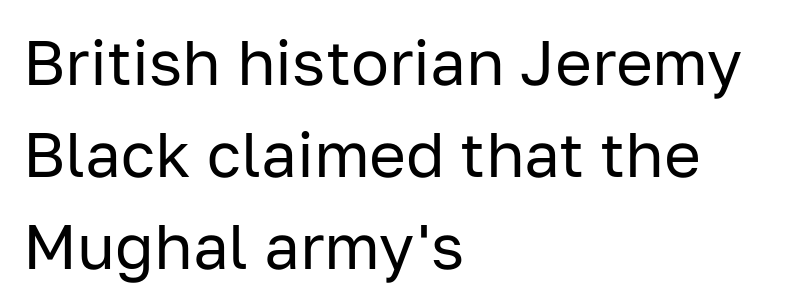
The image shows 63 px regular-weight sans-serif type, upright; set left-aligned, normal line spacing (1.46x), normal letter spacing, not underlined; low stroke contrast and a medium x-height.
